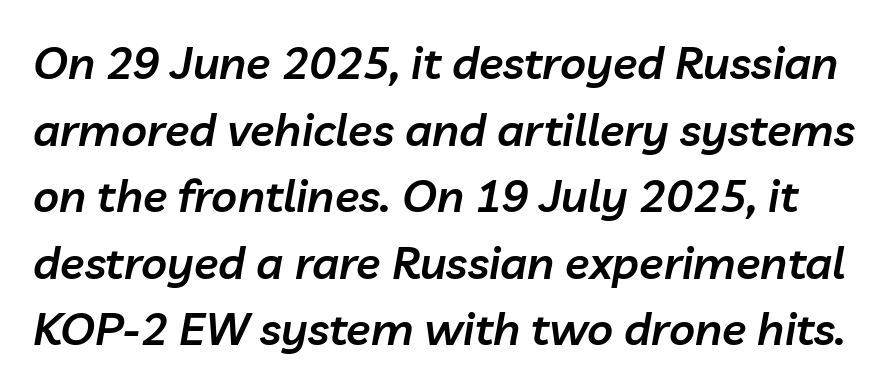
The image shows 45 px semibold type, italic (leaning right); set normal line spacing (1.48x), normal letter spacing, not underlined; low stroke contrast and a medium x-height.
